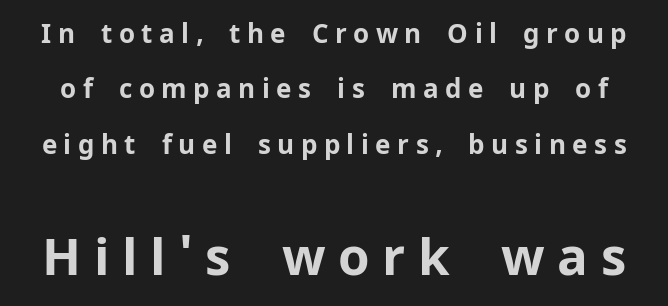
The image shows 51 px bold sans-serif type, upright; set loose line spacing (2.13x), unusually wide letter spacing (+0.25 em), not underlined; the second (bottom) block is 1.96x larger; low stroke contrast and a medium x-height.
